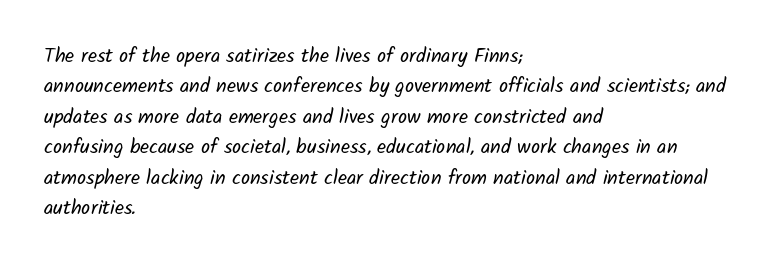
Q: Is the text bold? A: No.
Q: Is the text underlined? A: No.
Q: How is the paragraph aligned? A: Left-aligned.
Q: Is the spacing between letters normal or unusually wide? A: Normal.
Q: Is the spacing between lines tight, normal or loose? A: Normal.
